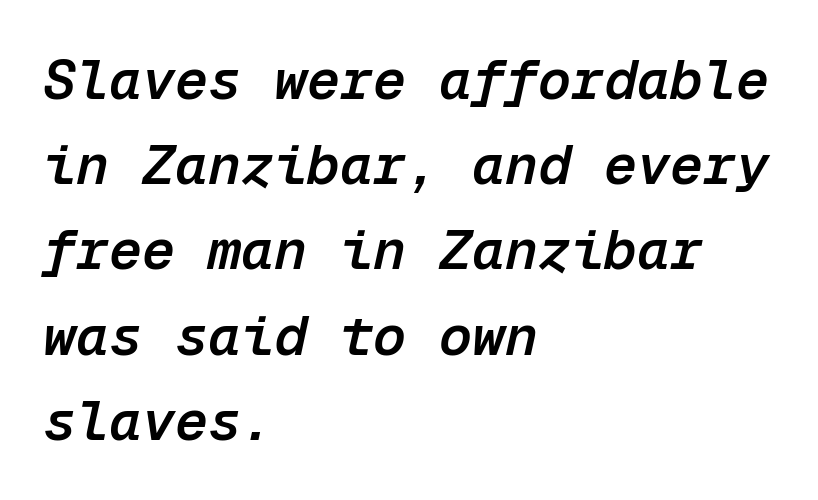
The image shows 55 px semibold type, italic (leaning right), monospaced; set left-aligned, normal line spacing (1.55x), normal letter spacing, not underlined; low stroke contrast and a medium x-height.
